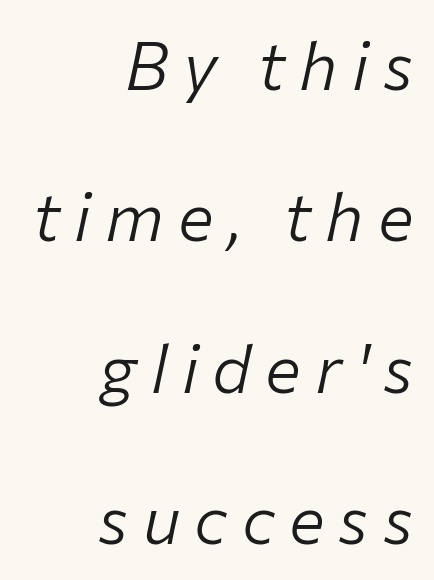
The image shows 67 px light type, italic (leaning right); set right-aligned, loose line spacing (2.26x), unusually wide letter spacing (+0.21 em), not underlined; low stroke contrast and a medium x-height.
